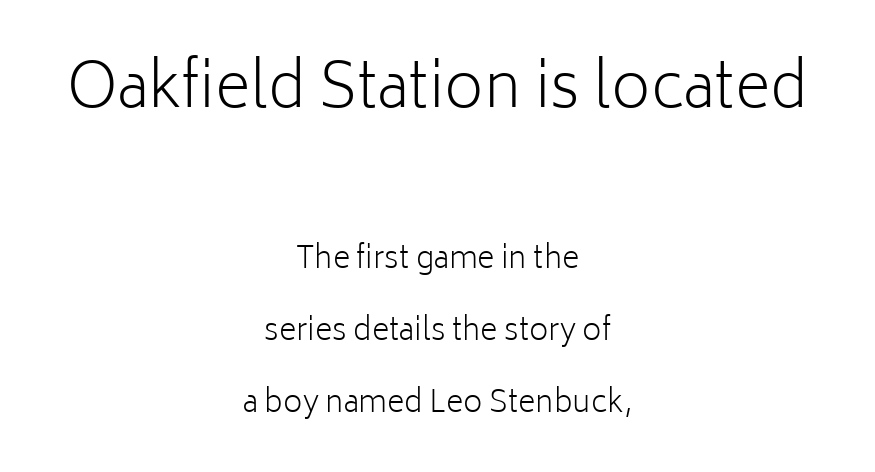
Students, note that the glyphs here touch the page at normal intervals. Type size steps down from the first block to the second. The space directly below the letters is spotless. Designer's note — italics off, roman on. What's the leading like? Stretched, with rows far apart. The typesetter chose a symmetrical, centered arrangement here.
